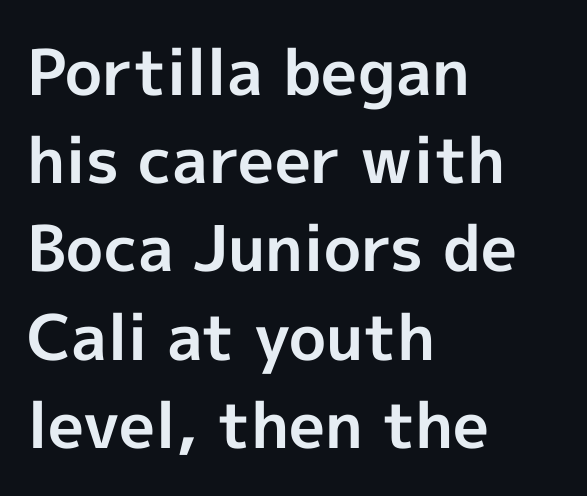
Q: Is the text bold? A: Yes.
Q: Is the text italic (slanted)? A: No, it is upright.
Q: Is the typeface a serif or a sans-serif typeface? A: Sans-serif.
Q: Is the text underlined? A: No.
Q: How is the paragraph aligned? A: Left-aligned.
Q: Is the spacing between letters normal or unusually wide? A: Normal.
Q: Is the spacing between lines tight, normal or loose? A: Normal.
Q: Width (condensed, normal, or wide)? A: Normal.
Q: x-height? A: Medium.
Q: Monospaced? A: No.
